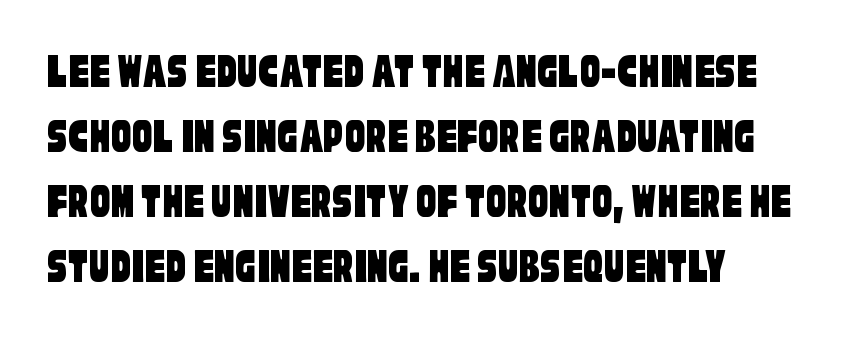
The image shows 50 px condensed sans-serif type; set left-aligned, normal line spacing (1.3x), normal letter spacing, not underlined; low stroke contrast and a large x-height.
